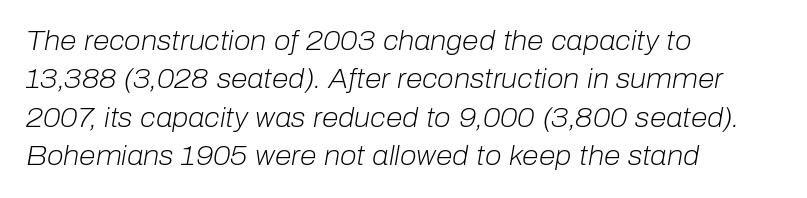
{"italic": "yes", "lean": "right", "slant_degrees": 10, "bold": "no", "underline": "no", "align": "left", "line_spacing": "normal", "line_spacing_ratio": 1.42, "letter_spacing": "normal", "letter_spacing_em": 0.0, "glyph_px": 27}
